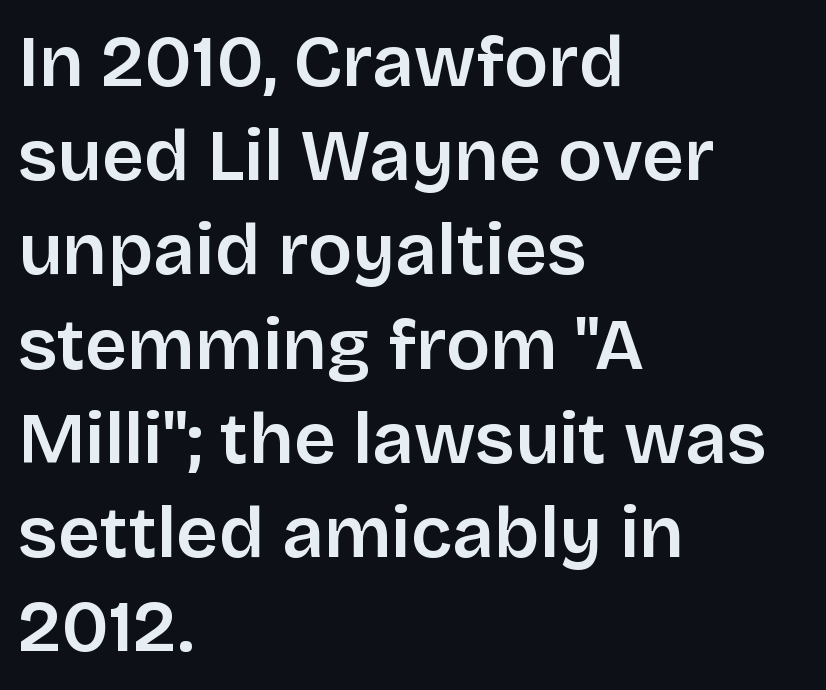
The ragged edge is on the right, which tells us the setting is flush left. The passage shown is not underscored anywhere. Note the varied advance widths — an 'i' is clearly narrower than an 'm'. Does the lettering tilt? It doesn't — this is upright. Unlike a traditional serif, this face leaves its strokes unadorned.
